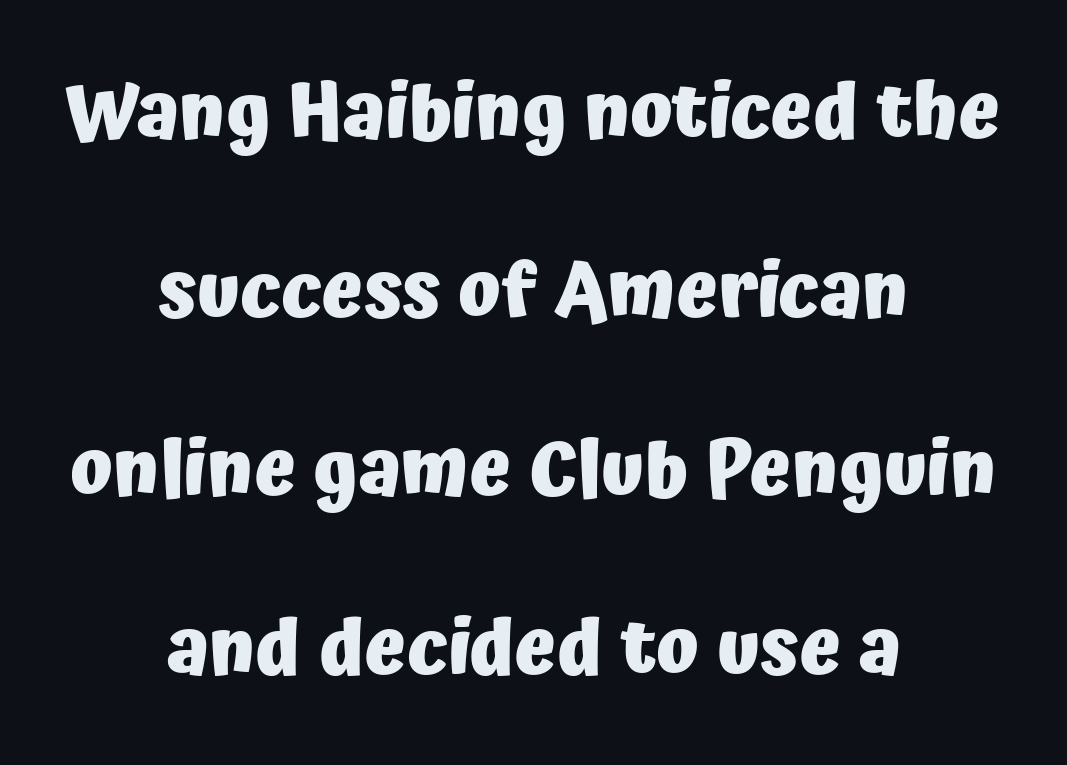
Descenders are the only things crossing below the line. Visually the block forms a symmetrical silhouette, jagged on both flanks. These lines are rendered in a variable-pitch font. The typeface chosen for these lines omits serifs. Does the leading feel generous? Absolutely, it's lavish. Notice how thick the strokes are: this is what a full bold looks like.
